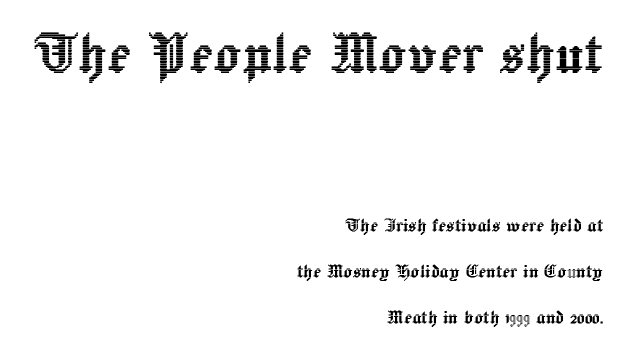
Q: Is the text italic (slanted)? A: No, it is upright.
Q: Is the text underlined? A: No.
Q: How is the paragraph aligned? A: Right-aligned.
Q: Is the spacing between letters normal or unusually wide? A: Normal.
Q: Is the spacing between lines tight, normal or loose? A: Loose.
Q: Which block of text is set in a larger size, the first (top) or the second (bottom)? A: The first (top) one.
Q: Width (condensed, normal, or wide)? A: Normal.
Q: x-height? A: Medium.
Q: Monospaced? A: No.
